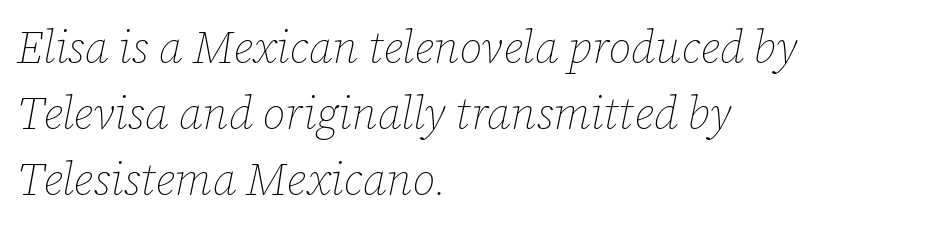
{"italic": "yes", "lean": "right", "slant_degrees": 12, "bold": "no", "weight": "thin", "width": "normal", "stroke_contrast": "low", "x_height": "medium", "monospaced": "no", "underline": "no", "align": "left", "line_spacing": "normal", "line_spacing_ratio": 1.47, "letter_spacing": "normal", "letter_spacing_em": 0.0, "glyph_px": 45}
